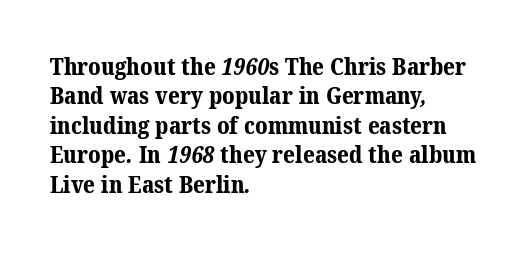
Q: Is the text bold? A: Yes.
Q: Is the text underlined? A: No.
Q: How is the paragraph aligned? A: Left-aligned.
Q: Is the spacing between letters normal or unusually wide? A: Normal.
Q: Is the spacing between lines tight, normal or loose? A: Normal.
